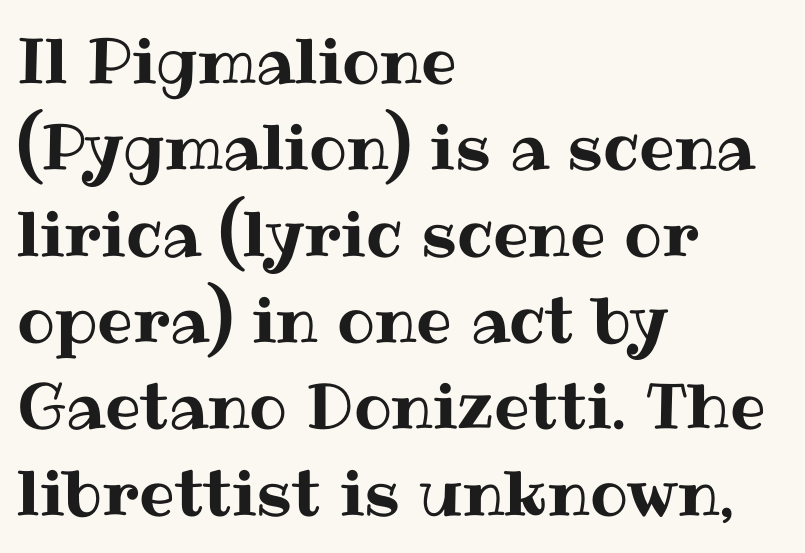
{"italic": "no", "width": "normal", "stroke_contrast": "medium", "x_height": "medium", "monospaced": "no", "underline": "no", "align": "left", "line_spacing": "normal", "line_spacing_ratio": 1.37, "letter_spacing": "normal", "letter_spacing_em": 0.0, "glyph_px": 63}
